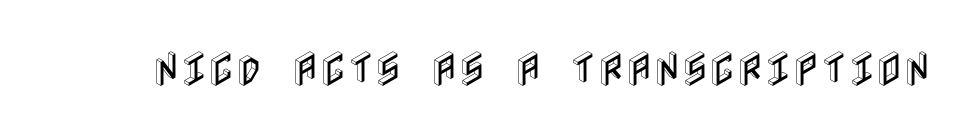
{"italic": "no", "width": "condensed", "x_height": "large", "underline": "no", "letter_spacing": "normal", "letter_spacing_em": 0.0, "glyph_px": 38}
